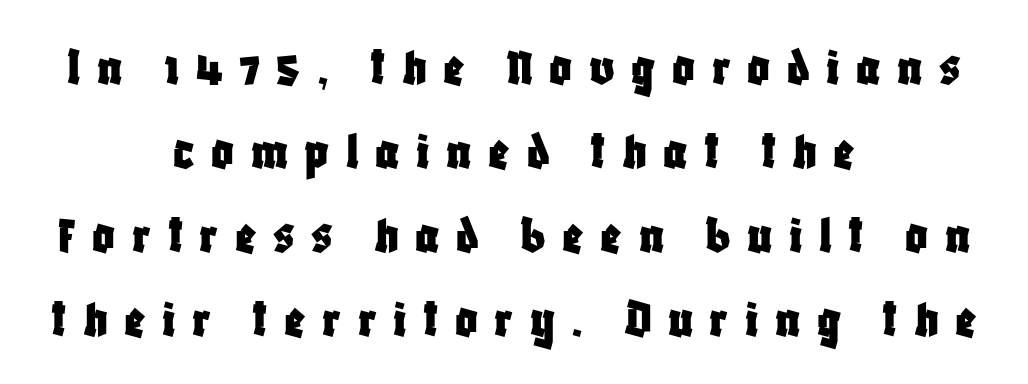
{"serif": "no", "italic": "no", "width": "condensed", "stroke_contrast": "low", "x_height": "large", "monospaced": "no", "underline": "no", "align": "center", "line_spacing": "normal", "line_spacing_ratio": 1.53, "letter_spacing": "wide", "letter_spacing_em": 0.3, "glyph_px": 55}
